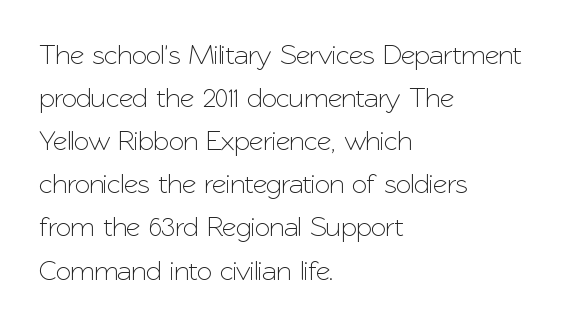
Q: Is the text italic (slanted)? A: No, it is upright.
Q: Is the typeface a serif or a sans-serif typeface? A: Sans-serif.
Q: Is the text underlined? A: No.
Q: How is the paragraph aligned? A: Left-aligned.
Q: Is the spacing between letters normal or unusually wide? A: Normal.
Q: Is the spacing between lines tight, normal or loose? A: Normal.
Q: Width (condensed, normal, or wide)? A: Normal.
Q: Stroke contrast? A: Low.
Q: x-height? A: Medium.
Q: Monospaced? A: No.
